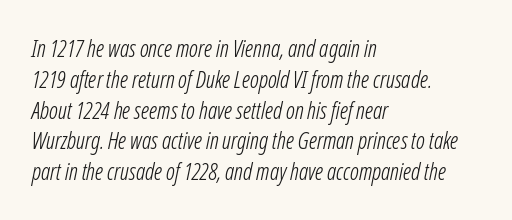
Q: Is the text bold? A: No.
Q: Is the text italic (slanted)? A: Yes, it leans right by about 12 degrees.
Q: Is the text underlined? A: No.
Q: How is the paragraph aligned? A: Left-aligned.
Q: Is the spacing between letters normal or unusually wide? A: Normal.
Q: Is the spacing between lines tight, normal or loose? A: Normal.
